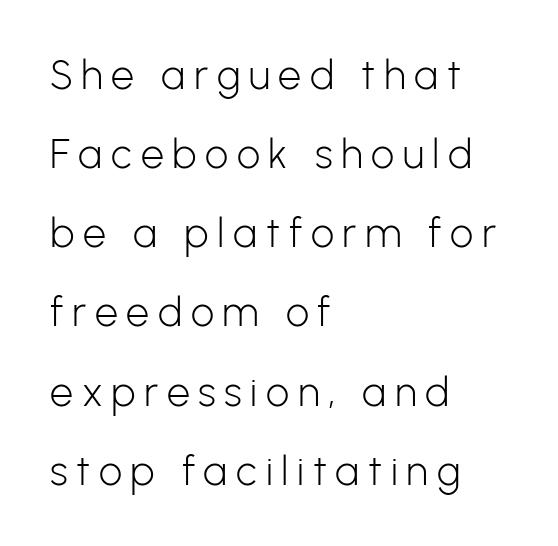
The image shows 41 px light sans-serif type, upright; set left-aligned, loose line spacing (1.93x), unusually wide letter spacing (+0.21 em), not underlined; low stroke contrast and a medium x-height.
